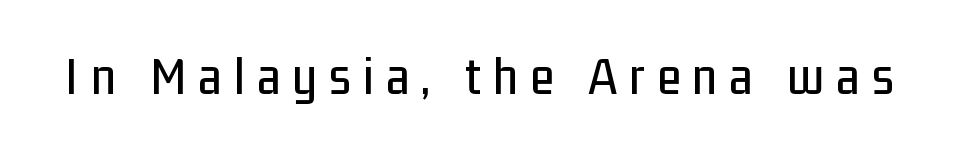
Q: Is the text italic (slanted)? A: No, it is upright.
Q: Is the typeface a serif or a sans-serif typeface? A: Sans-serif.
Q: Is the text underlined? A: No.
Q: Is the spacing between letters normal or unusually wide? A: Unusually wide.
Q: Width (condensed, normal, or wide)? A: Condensed.
Q: Stroke contrast? A: Low.
Q: x-height? A: Medium.
Q: Monospaced? A: No.
